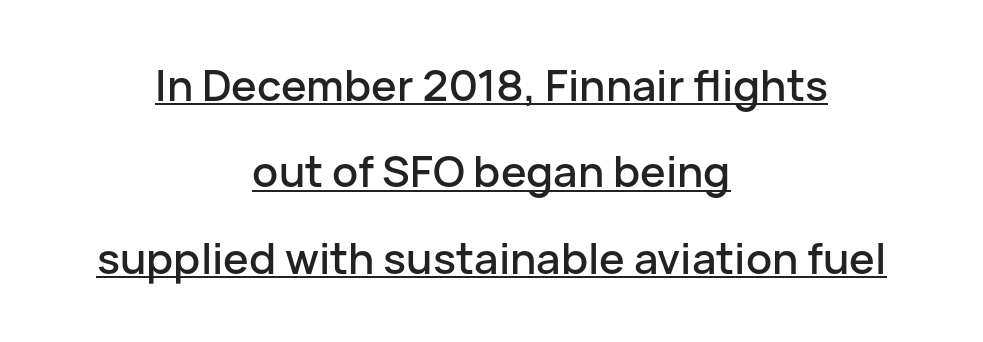
The image shows 43 px sans-serif type, upright; set centered, loose line spacing (2.01x), normal letter spacing, underlined; low stroke contrast and a medium x-height.
